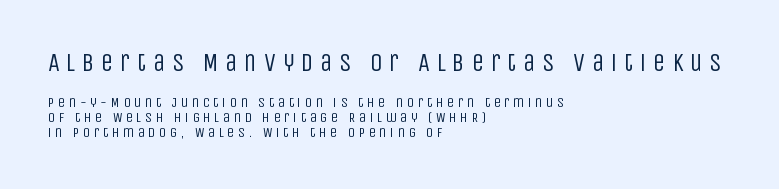
The image shows 25 px text type, upright; set left-aligned, tight line spacing (1.05x), unusually wide letter spacing (+0.26 em), not underlined; the first (top) block is 1.79x larger.
